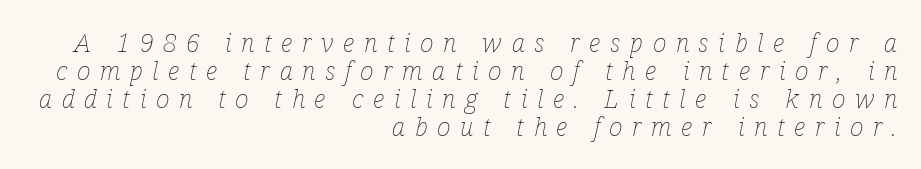
The image shows 26 px text type, italic (leaning right); set right-aligned, tight line spacing (1.08x), unusually wide letter spacing (+0.37 em), not underlined.
